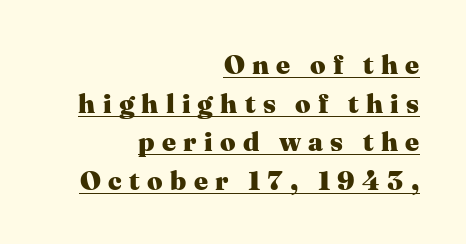
A rule runs beneath these lines of type. Emphasis by weight is at full strength: bold. Letter spacing: wide. Where is the straight margin? On the right.
